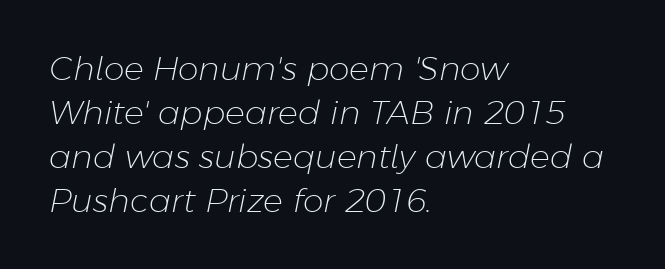
The baseline area is clear. Caption: face not bold, strokes unweighted. Caption: multi-line text, flush left, ragged right. This sample uses plain, unmodified letter spacing.
